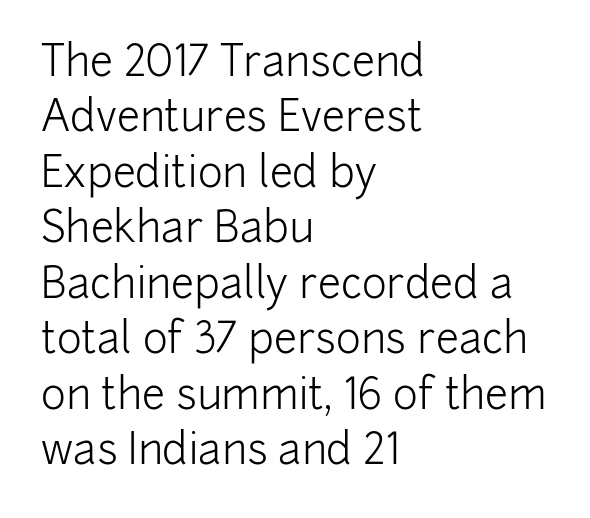
The image shows 42 px light sans-serif type, upright; set left-aligned, normal line spacing (1.32x), normal letter spacing, not underlined; low stroke contrast and a medium x-height.
